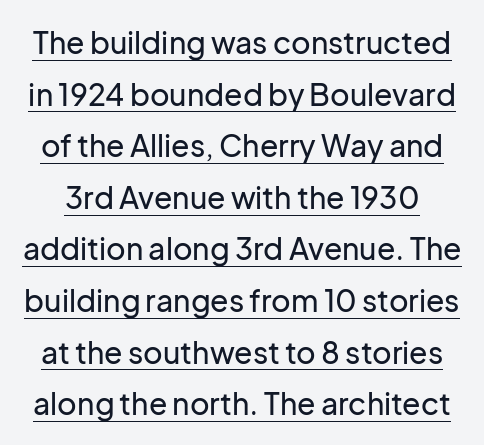
The image shows 30 px sans-serif type, upright; set line spacing 1.72x, normal letter spacing, underlined; low stroke contrast and a medium x-height.
